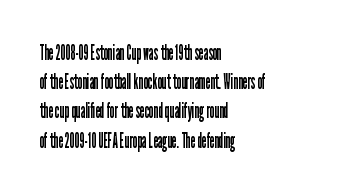
Q: Is the text bold? A: No.
Q: Is the text italic (slanted)? A: No, it is upright.
Q: Is the text underlined? A: No.
Q: How is the paragraph aligned? A: Left-aligned.
Q: Is the spacing between letters normal or unusually wide? A: Normal.
Q: Is the spacing between lines tight, normal or loose? A: Normal.
